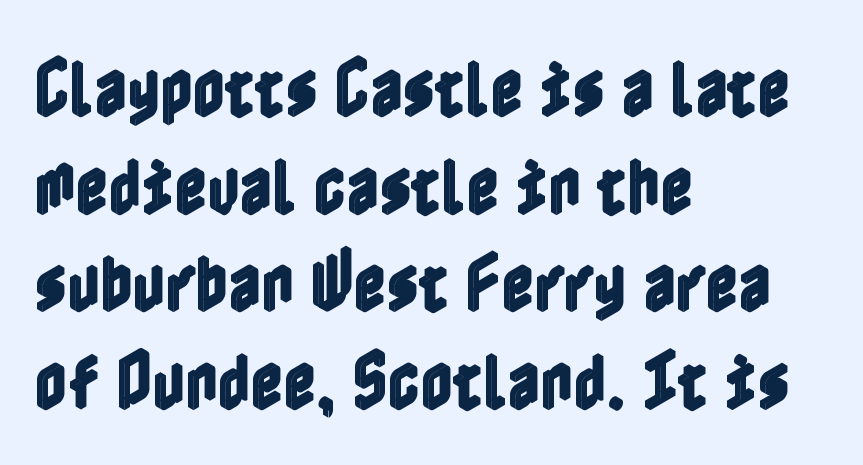
The letters sit at their default tracking, neither squeezed nor spread. Type without underlining. Rows of type keep a routine distance in the vertical direction. These lines stack with their left ends in a neat column.
